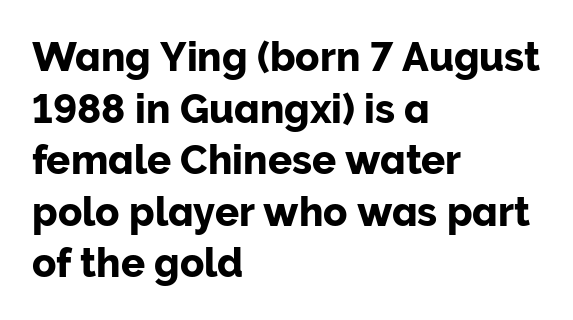
This rendering uses left alignment, leaving the right contour irregular. Standard letterfit; no display-style spreading of the glyphs. Do the letters lean? They stand straight. Nope, no serifs anywhere on these letters. Do the characters align in a grid? No, the font is proportional. Vertical spacing — default.
